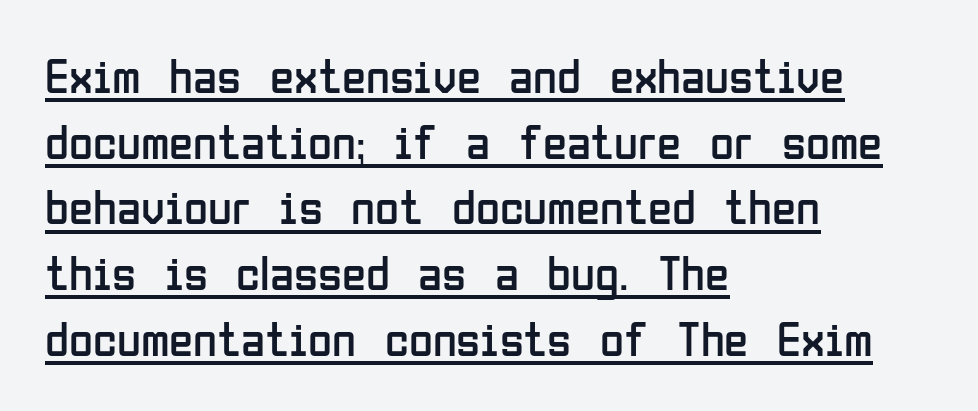
{"serif": "no", "italic": "no", "bold": "no", "weight": "regular", "width": "condensed", "stroke_contrast": "low", "x_height": "medium", "monospaced": "no", "underline": "yes", "align": "left", "line_spacing": "normal", "line_spacing_ratio": 1.34, "letter_spacing": "normal", "letter_spacing_em": 0.0, "glyph_px": 49}
